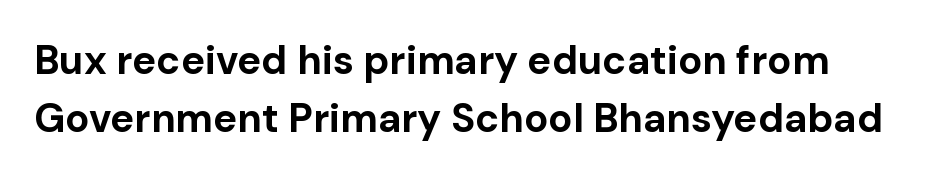
Q: Is the text bold? A: Yes.
Q: Is the text italic (slanted)? A: No, it is upright.
Q: Is the typeface a serif or a sans-serif typeface? A: Sans-serif.
Q: Is the text underlined? A: No.
Q: Is the spacing between letters normal or unusually wide? A: Normal.
Q: Is the spacing between lines tight, normal or loose? A: Normal.
Q: Width (condensed, normal, or wide)? A: Normal.
Q: Stroke contrast? A: Low.
Q: x-height? A: Medium.
Q: Monospaced? A: No.
